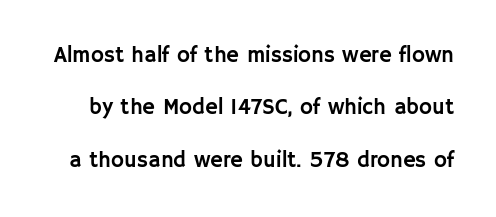
Q: Is the text italic (slanted)? A: No, it is upright.
Q: Is the text underlined? A: No.
Q: Is the spacing between letters normal or unusually wide? A: Normal.
Q: Is the spacing between lines tight, normal or loose? A: Loose.
